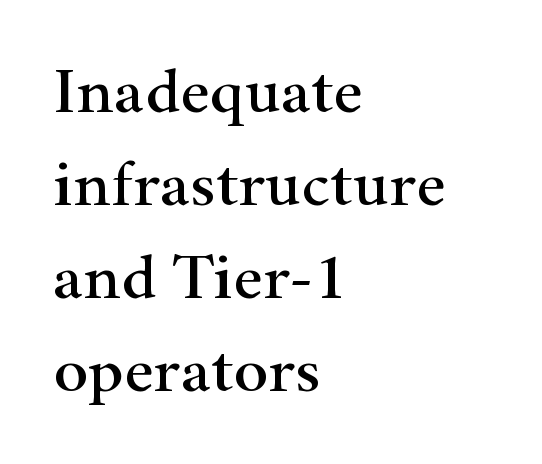
The foot of each line stays bare and open. Every character sits straight up, as roman type does. Notice how the passage keeps a crisp vertical edge on the left only. How would I describe the line gaps? Plain and ordinary. In terms of letterspacing, this is plain default setting.
